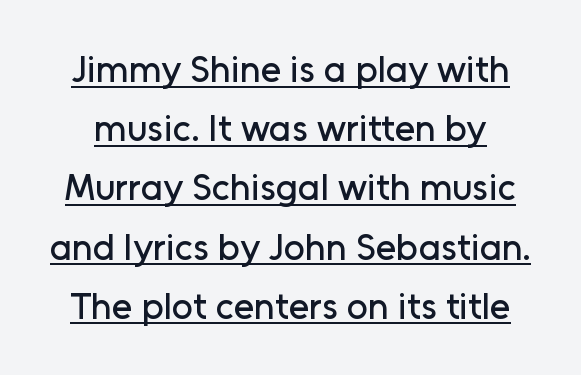
The image shows 37 px sans-serif type, upright; set normal line spacing (1.6x), normal letter spacing, underlined; low stroke contrast and a medium x-height.
